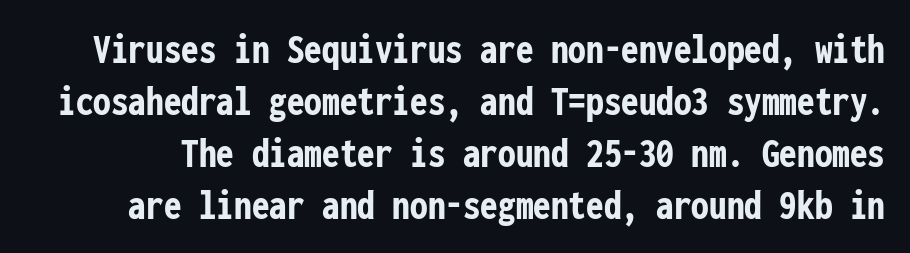
{"serif": "no", "italic": "no", "bold": "yes", "weight": "semibold", "width": "condensed", "stroke_contrast": "low", "x_height": "medium", "monospaced": "yes", "underline": "no", "line_spacing_ratio": 1.18, "letter_spacing": "normal", "letter_spacing_em": 0.0, "glyph_px": 44}
